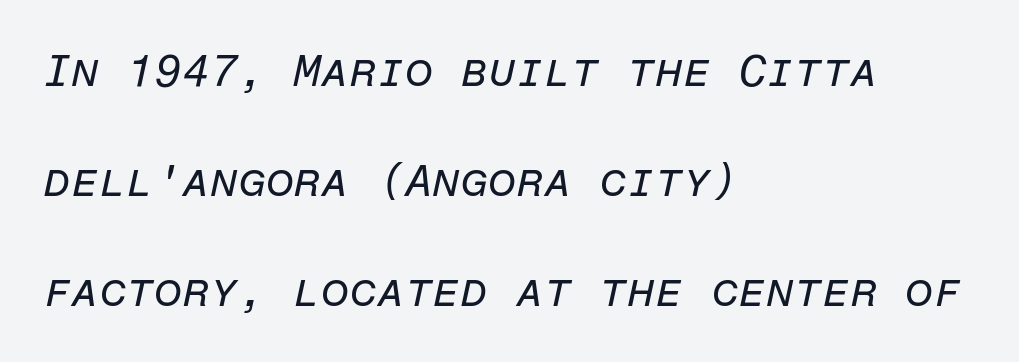
Q: Is the text bold? A: No.
Q: Is the text italic (slanted)? A: Yes, it leans right by about 12 degrees.
Q: Is the text underlined? A: No.
Q: How is the paragraph aligned? A: Left-aligned.
Q: Is the spacing between letters normal or unusually wide? A: Normal.
Q: Is the spacing between lines tight, normal or loose? A: Loose.
Q: Width (condensed, normal, or wide)? A: Normal.
Q: Stroke contrast? A: Low.
Q: x-height? A: Medium.
Q: Monospaced? A: Yes.
